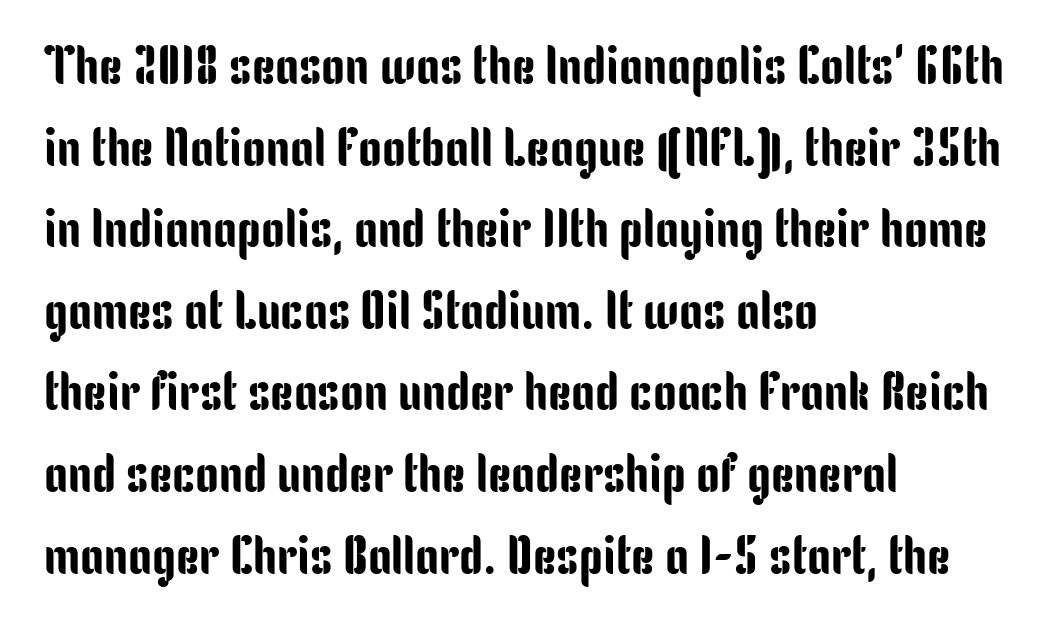
{"serif": "no", "italic": "no", "width": "condensed", "stroke_contrast": "low", "x_height": "medium", "monospaced": "no", "underline": "no", "align": "left", "line_spacing": "normal", "line_spacing_ratio": 1.54, "letter_spacing": "normal", "letter_spacing_em": 0.0, "glyph_px": 53}
